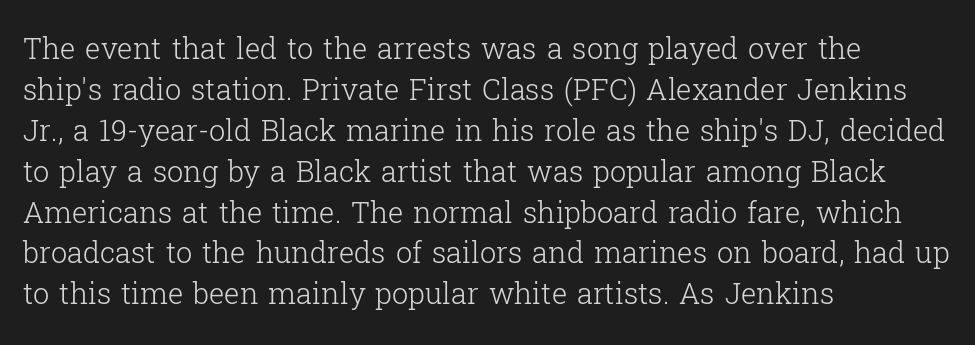
Descender tails drop into unmarked territory. The passage is arranged the way most books set body copy — flush left. Notice how descenders clear the ascenders below comfortably — that's standard leading. This sample uses plain, unmodified letter spacing. Looks like regular typesetting: each glyph gets only the width it needs. Nope, not italic — everything's standing straight.
